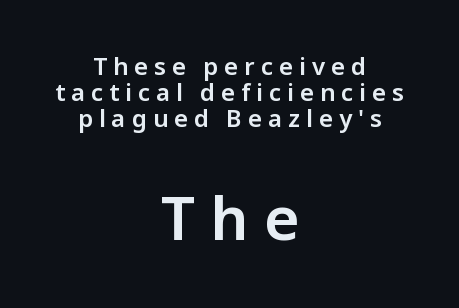
Q: Is the text italic (slanted)? A: No, it is upright.
Q: Is the typeface a serif or a sans-serif typeface? A: Sans-serif.
Q: Is the text underlined? A: No.
Q: How is the paragraph aligned? A: Centered.
Q: Is the spacing between letters normal or unusually wide? A: Unusually wide.
Q: Is the spacing between lines tight, normal or loose? A: Tight.
Q: Which block of text is set in a larger size, the first (top) or the second (bottom)? A: The second (bottom) one.
Q: Width (condensed, normal, or wide)? A: Normal.
Q: Stroke contrast? A: Low.
Q: x-height? A: Medium.
Q: Monospaced? A: No.
